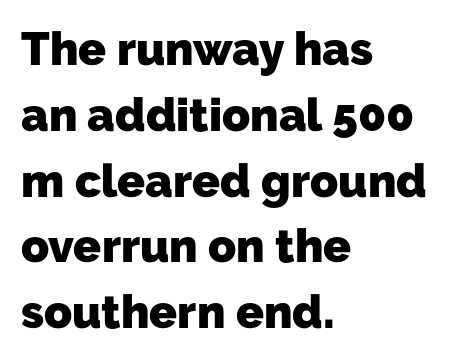
Q: Is the text bold? A: Yes.
Q: Is the typeface a serif or a sans-serif typeface? A: Sans-serif.
Q: Is the text underlined? A: No.
Q: How is the paragraph aligned? A: Left-aligned.
Q: Is the spacing between letters normal or unusually wide? A: Normal.
Q: Is the spacing between lines tight, normal or loose? A: Normal.
Q: Width (condensed, normal, or wide)? A: Normal.
Q: Stroke contrast? A: Low.
Q: x-height? A: Medium.
Q: Monospaced? A: No.
